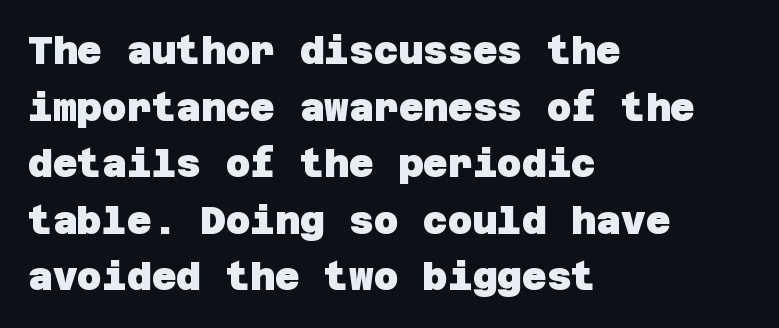
The image shows 38 px heavy sans-serif type; set left-aligned, normal line spacing (1.49x), normal letter spacing, not underlined; low stroke contrast and a large x-height.
